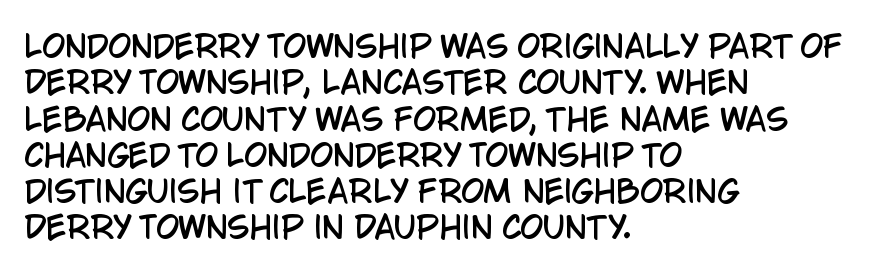
The rag falls on the right side of this text block. Proportional: the letters do not fall into vertical columns. You can tell it's not italic because the verticals are truly vertical. A clean baseline with only descenders dipping below it. Font category for this specimen: sans-serif. The tracking reads as untouched default to a designer's eye.
